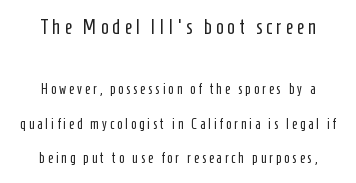
One glance says open: line gaps are wider than usual. Is this a heavy cut? Hardly; it is regular or lighter. Look at the glyph heights: the upper group is clearly the bigger setting. Just letters on the line, the space beneath them empty.
